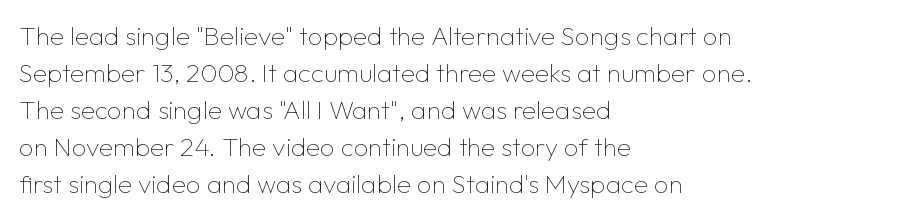
Q: Is the text bold? A: No.
Q: Is the text italic (slanted)? A: No, it is upright.
Q: Is the text underlined? A: No.
Q: How is the paragraph aligned? A: Left-aligned.
Q: Is the spacing between letters normal or unusually wide? A: Normal.
Q: Is the spacing between lines tight, normal or loose? A: Normal.
